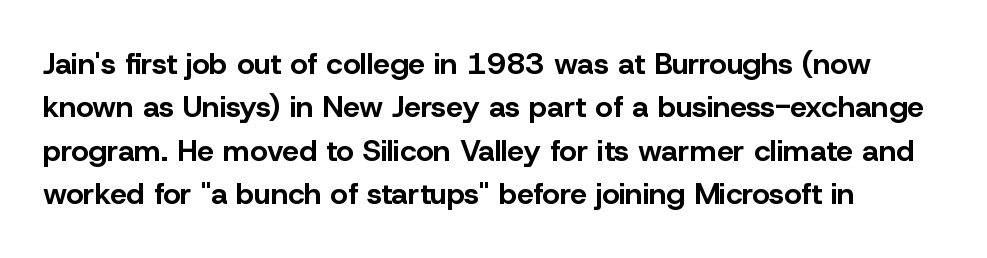
Q: Is the text bold? A: Yes.
Q: Is the text italic (slanted)? A: No, it is upright.
Q: Is the typeface a serif or a sans-serif typeface? A: Sans-serif.
Q: Is the text underlined? A: No.
Q: Is the spacing between letters normal or unusually wide? A: Normal.
Q: Is the spacing between lines tight, normal or loose? A: Normal.
Q: Width (condensed, normal, or wide)? A: Normal.
Q: Stroke contrast? A: Low.
Q: x-height? A: Medium.
Q: Monospaced? A: No.
